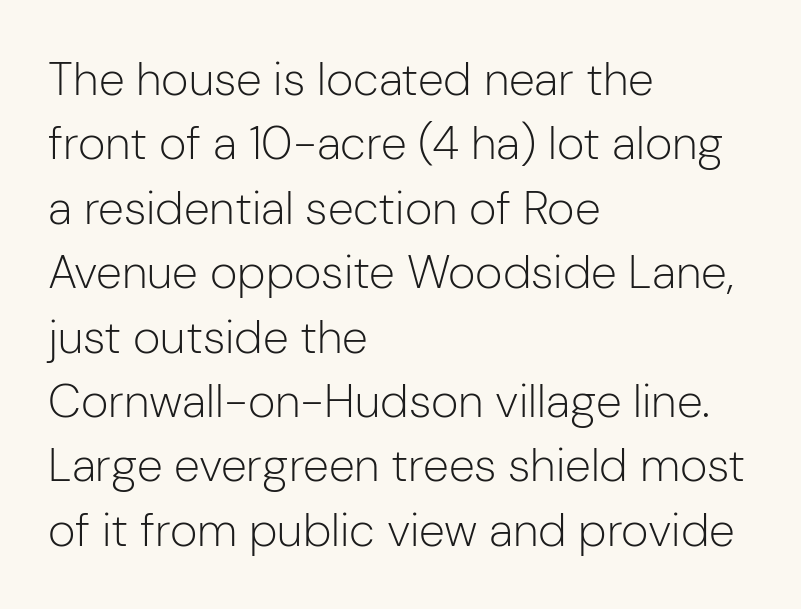
{"serif": "no", "italic": "no", "bold": "no", "weight": "light", "width": "normal", "stroke_contrast": "low", "x_height": "medium", "monospaced": "no", "underline": "no", "align": "left", "line_spacing": "normal", "line_spacing_ratio": 1.37, "letter_spacing": "normal", "letter_spacing_em": 0.0, "glyph_px": 47}
